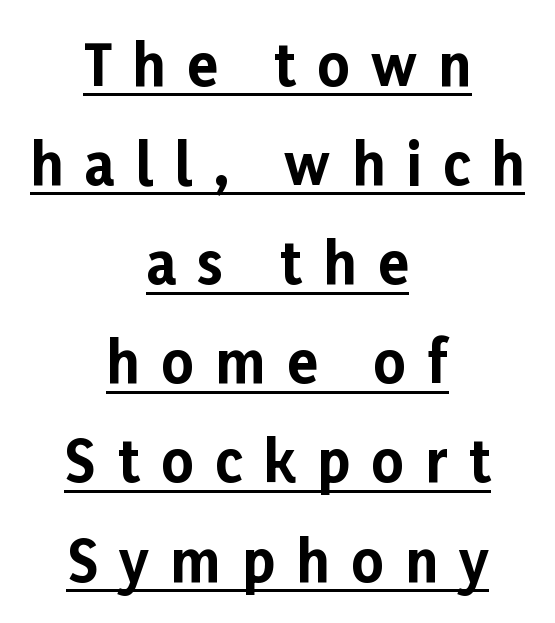
Students, this is bold: see how much ink each stroke carries. If you drew a line through each stem, it would be perfectly vertical. The passage shown has open, widely tracked lettering throughout. The whitespace from short lines is split evenly between both sides. The glyphs in this specimen are sans serif. The rendered words wear a rule along their underside.
